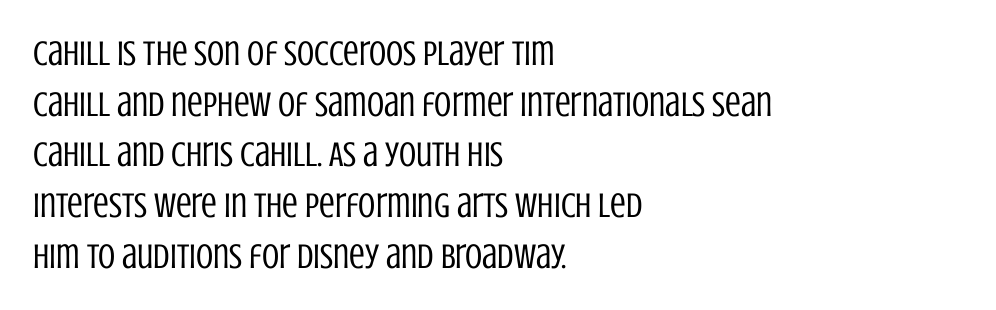
The letters advance in unequal steps, a hallmark of proportional type. The face used here is rendered with its standard letterfit. A typesetter would label this face a sans. Is there much room between lines? A standard amount, neither cramped nor airy. Where is the straight margin? On the left.
